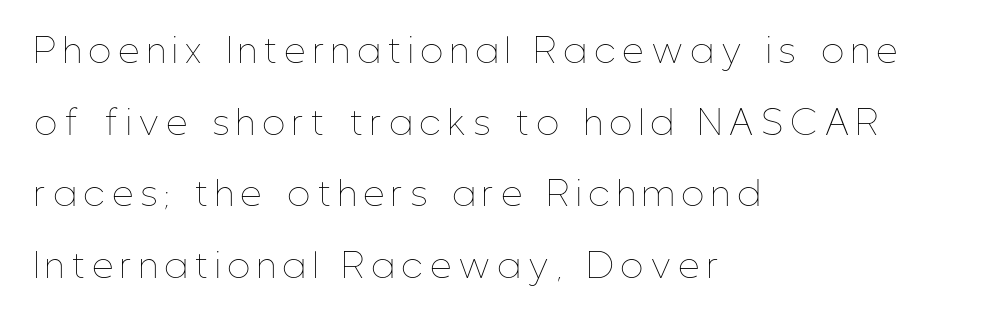
The image shows 33 px thin, condensed type, upright; set left-aligned, loose line spacing (2.17x), unusually wide letter spacing (+0.24 em), not underlined; low stroke contrast and a medium x-height.
